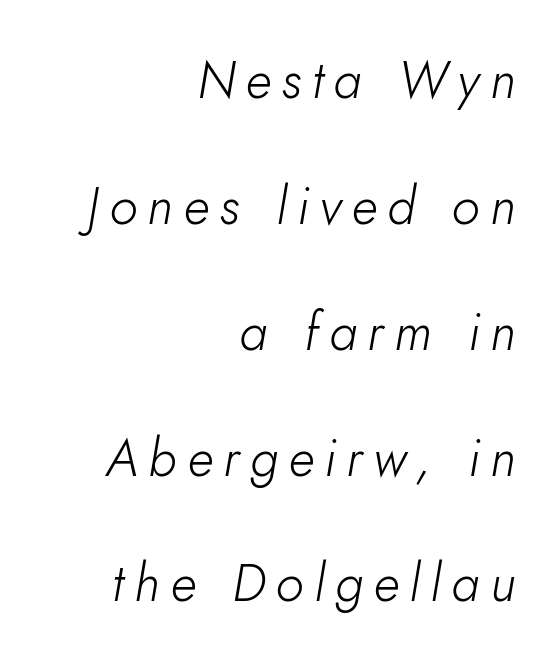
{"italic": "yes", "lean": "right", "slant_degrees": 10, "bold": "no", "weight": "light", "width": "normal", "stroke_contrast": "low", "x_height": "small", "monospaced": "no", "underline": "no", "align": "right", "line_spacing": "loose", "line_spacing_ratio": 2.42, "letter_spacing": "wide", "letter_spacing_em": 0.2, "glyph_px": 52}
